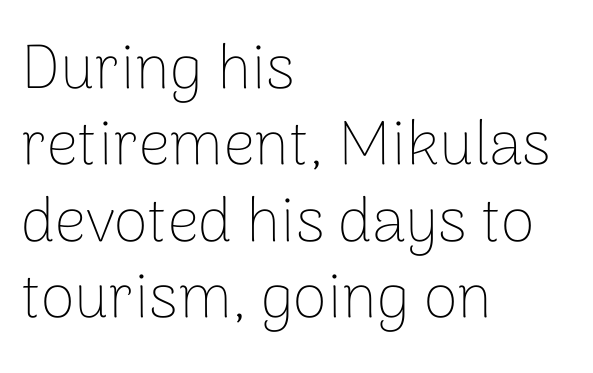
The image shows 62 px thin sans-serif type, upright; set left-aligned, line spacing 1.23x, normal letter spacing, not underlined; low stroke contrast and a medium x-height.
